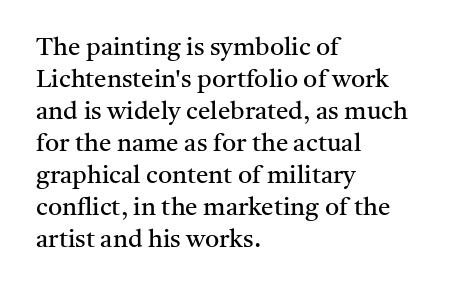
Glance below the letters and you will spot only blank space. The weight tops out at a normal text grade. Teacher's note: observe the even left margin — that is flush-left alignment. Interline gaps are of average width in this sample. In terms of posture, this sample is upright.
